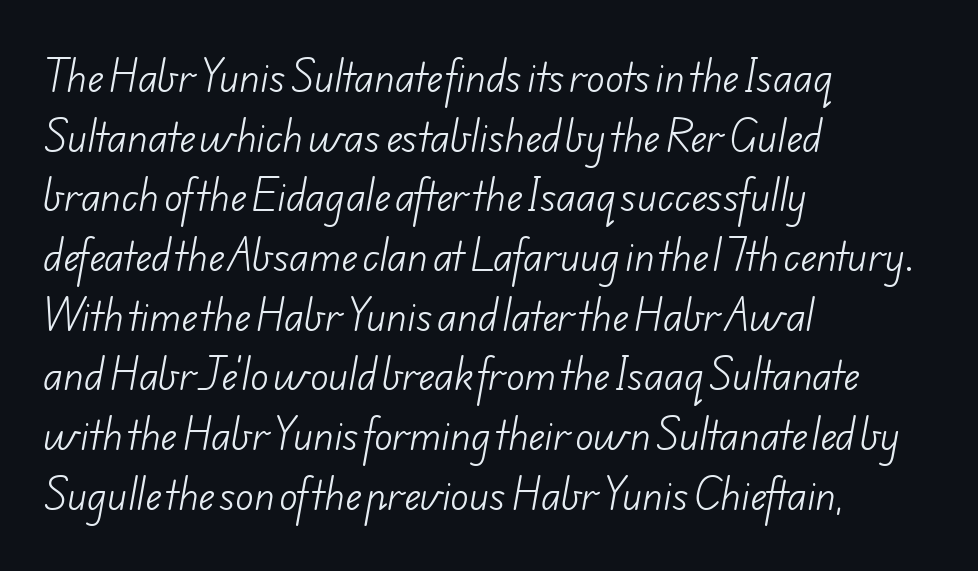
The image shows 38 px light sans-serif type; set left-aligned, normal line spacing (1.57x), normal letter spacing, not underlined; low stroke contrast and a small x-height.
